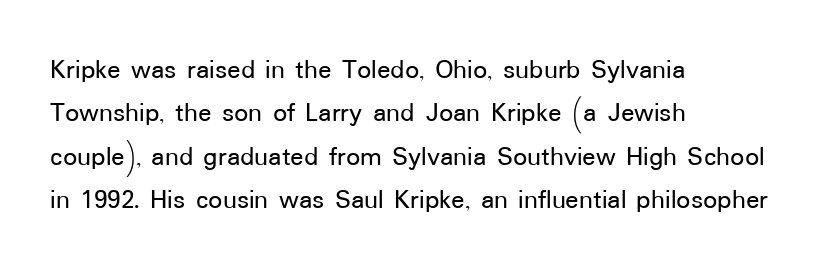
{"serif": "no", "italic": "no", "width": "normal", "stroke_contrast": "low", "x_height": "medium", "monospaced": "no", "underline": "no", "align": "left", "line_spacing": "normal", "line_spacing_ratio": 1.55, "letter_spacing": "normal", "letter_spacing_em": 0.0, "glyph_px": 28}
